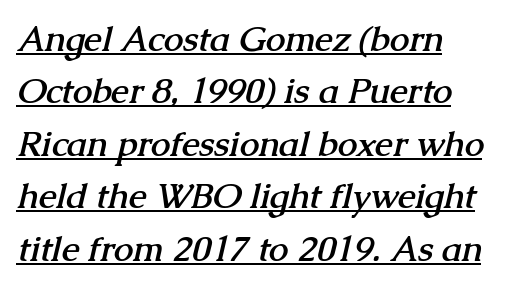
Font category for this specimen: serif. What decoration does the sample have? An underline. The paragraph shown leans on its left margin. The rendering uses a moderate line-height, typical for paragraphs. These lines are rendered in a variable-pitch font.
